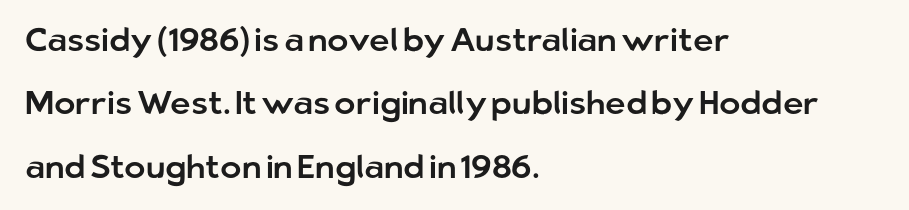
Serif or sans? Sans — the stroke terminals are bare. Character widths vary here, with narrow letters taking less room than wide ones. Inter-character spacing is left at the font's built-in metrics. The baseline area is clear.
